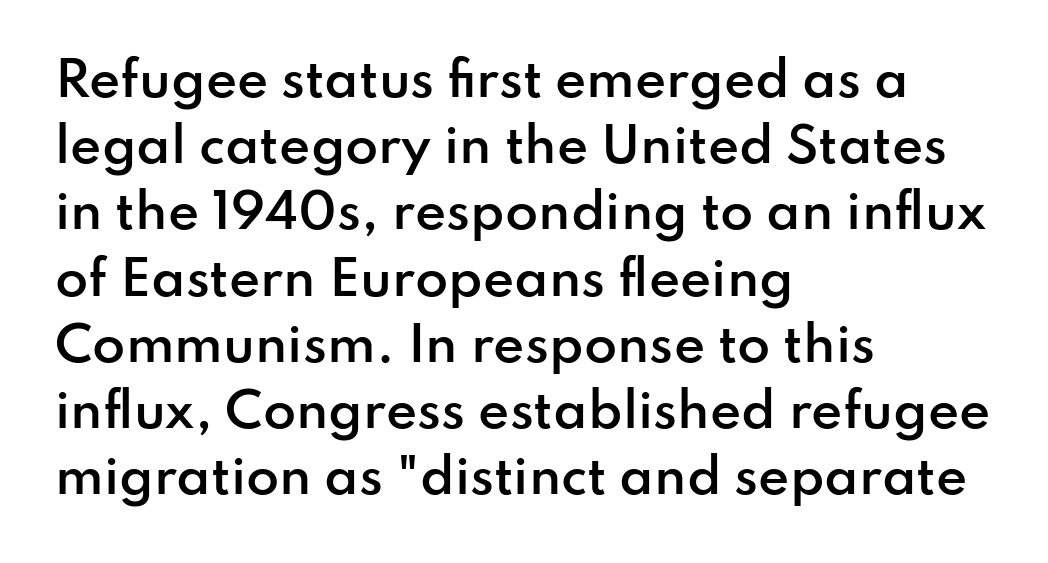
This rendering leaves character spacing at its baseline value. The rendering uses natural spacing where letterforms have individual widths. Words float on clear page, feet unadorned. The rendering anchors every line to the left-hand side. Firm but not heavy-handed strokes: this text is semibold. The face used here is a sans, in the tradition of grotesques and geometrics.
